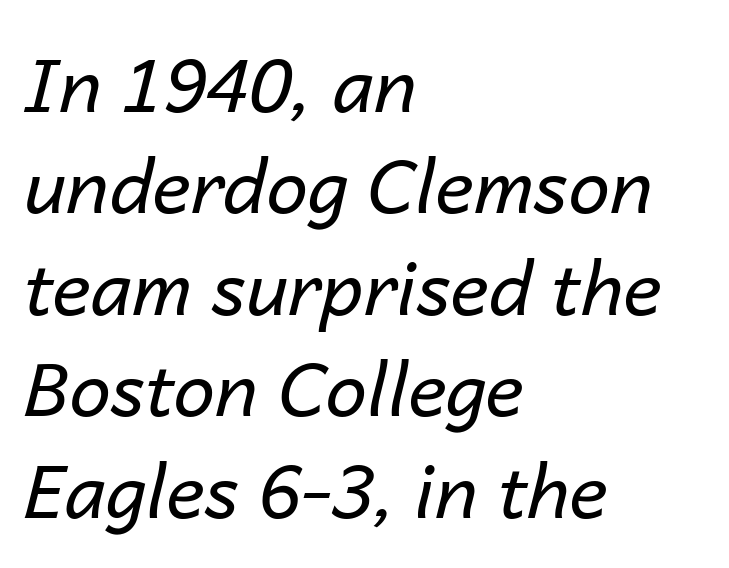
{"italic": "yes", "lean": "right", "slant_degrees": 14, "bold": "no", "weight": "regular", "width": "normal", "stroke_contrast": "low", "x_height": "medium", "monospaced": "no", "underline": "no", "align": "left", "line_spacing": "normal", "line_spacing_ratio": 1.37, "letter_spacing": "normal", "letter_spacing_em": 0.0, "glyph_px": 74}
